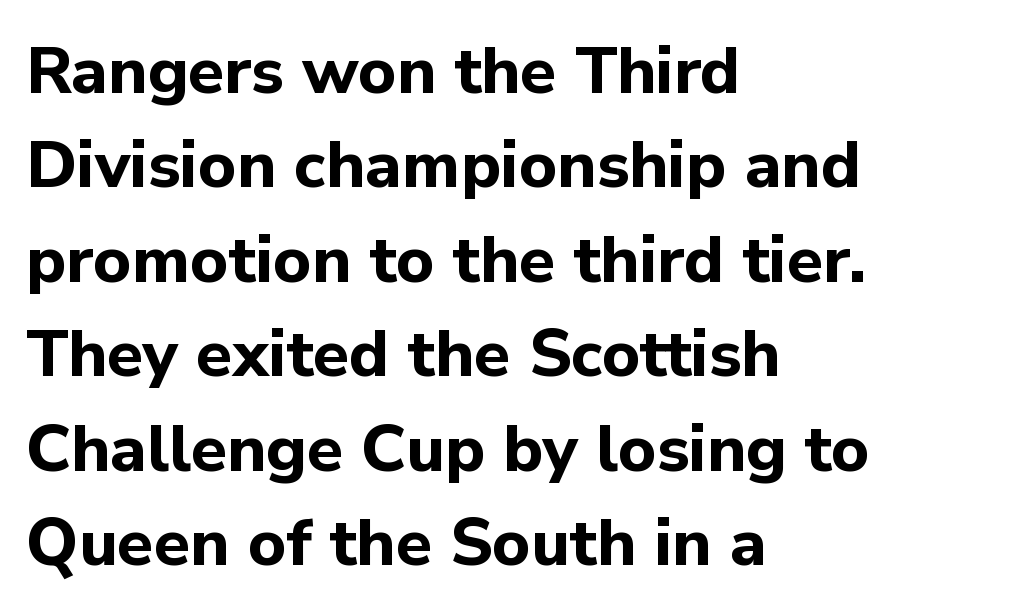
The image shows 66 px bold sans-serif type, upright; set left-aligned, normal line spacing (1.43x), normal letter spacing, not underlined; low stroke contrast and a medium x-height.
